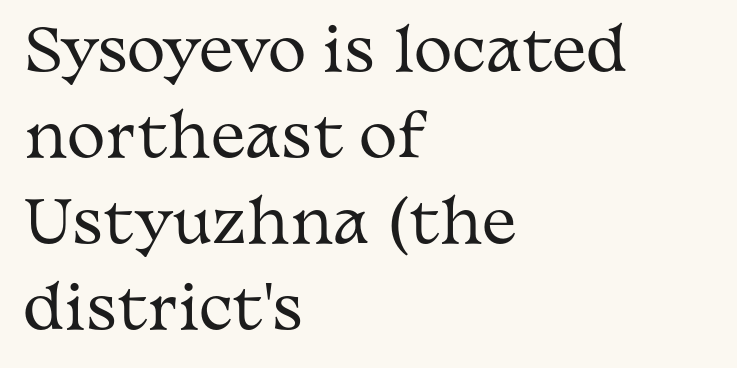
The image shows 58 px regular-weight, wide serif type, upright; set left-aligned, normal line spacing (1.48x), normal letter spacing, not underlined; medium stroke contrast and a medium x-height.
